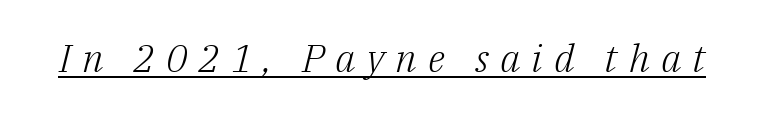
The image shows 39 px light serif type, italic (leaning right); set unusually wide letter spacing (+0.28 em), underlined; low stroke contrast and a medium x-height.
